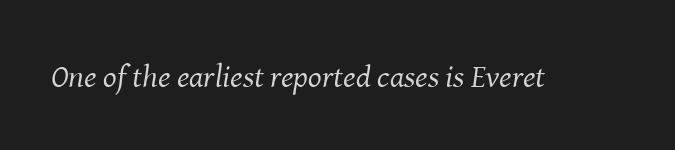
The image shows 32 px regular-weight serif type, italic (leaning right); set normal letter spacing, not underlined; medium stroke contrast and a medium x-height.
